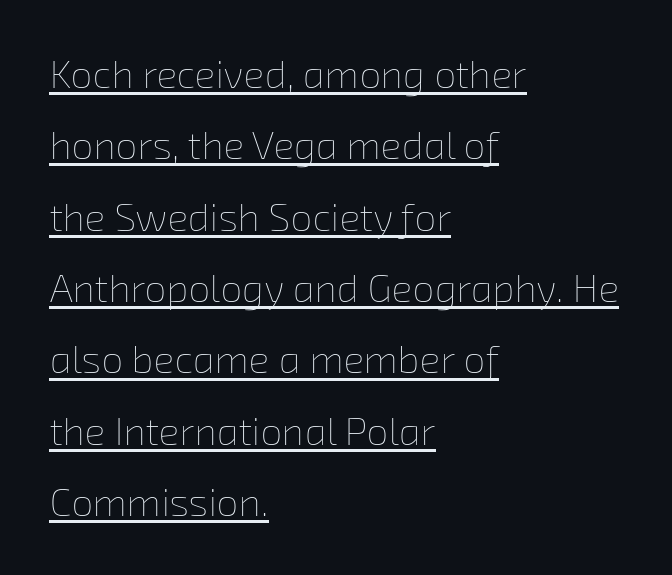
Q: Is the text bold? A: No.
Q: Is the text underlined? A: Yes.
Q: How is the paragraph aligned? A: Left-aligned.
Q: Is the spacing between letters normal or unusually wide? A: Normal.
Q: Width (condensed, normal, or wide)? A: Normal.
Q: Stroke contrast? A: Low.
Q: x-height? A: Medium.
Q: Monospaced? A: No.
